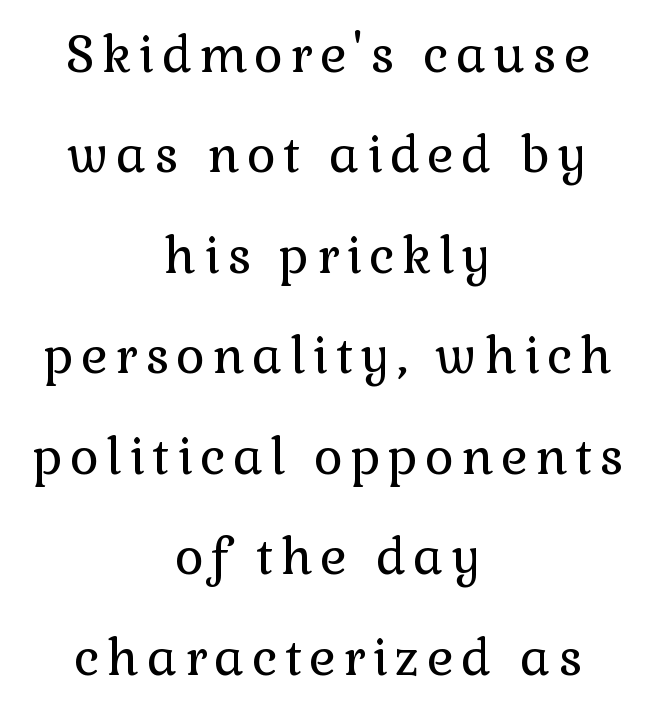
This block would shrink considerably if given ordinary leading; it's expanded now. The letters stand upright; this is a roman face. The rendering uses natural spacing where letterforms have individual widths. The cut favours lightness, reaching ordinary text weight at its darkest. The area under the type is left untouched.
